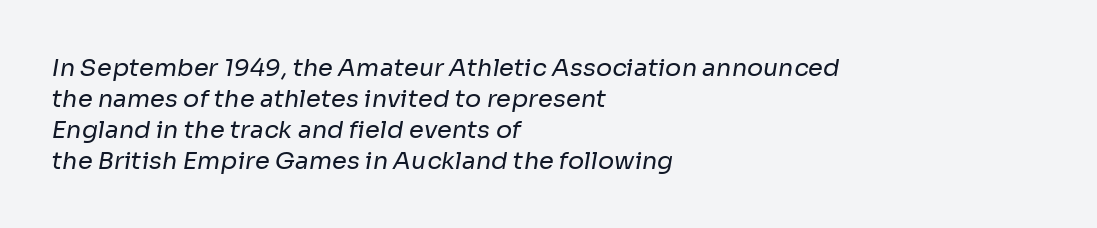
The image shows 24 px text type; set left-aligned, normal line spacing (1.29x), normal letter spacing, not underlined.
